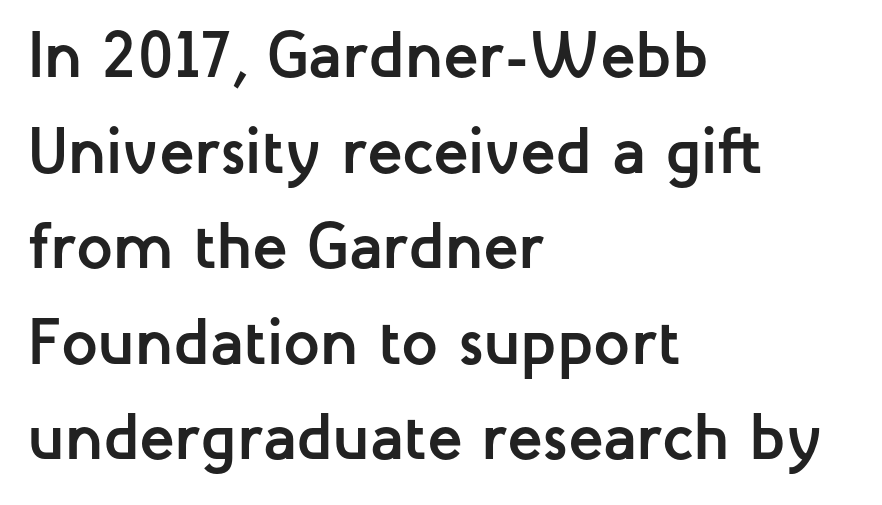
{"serif": "no", "italic": "no", "bold": "yes", "weight": "semibold", "width": "normal", "stroke_contrast": "low", "x_height": "medium", "monospaced": "no", "underline": "no", "align": "left", "line_spacing": "normal", "line_spacing_ratio": 1.47, "letter_spacing": "normal", "letter_spacing_em": 0.0, "glyph_px": 65}
